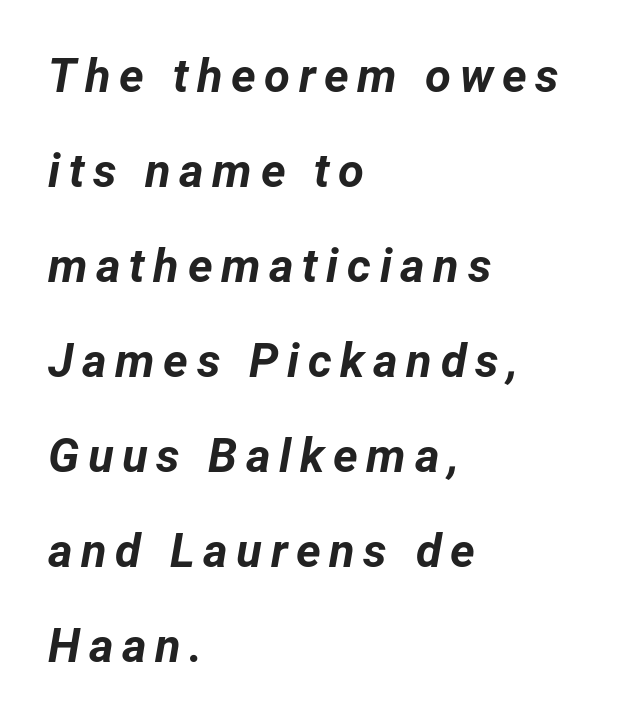
The image shows 47 px bold type, italic (leaning right); set left-aligned, loose line spacing (2.02x), not underlined; low stroke contrast and a medium x-height.
